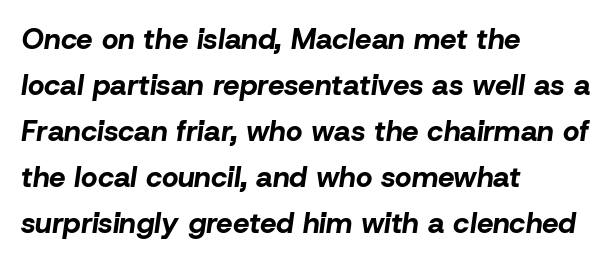
Is the block centered? No — it sits flush against the left margin. Clear beneath every line of the passage. Glyph-to-glyph distance matches everyday printed text. Chunky letters — that's bold for sure. The text carries the slant typical of an italic or oblique font.
